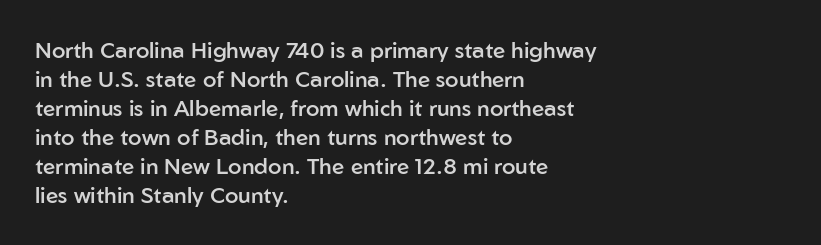
The image shows 22 px text type, upright; set left-aligned, normal line spacing (1.32x), normal letter spacing, not underlined.
